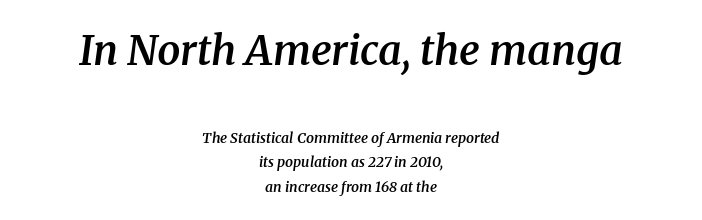
Heft: intermediate — a semibold. The type is set solid horizontally, with unmodified tracking. Font category for this specimen: serif. A student would notice the top passage is typeset larger than what follows. The string is rendered with underlining switched off.
